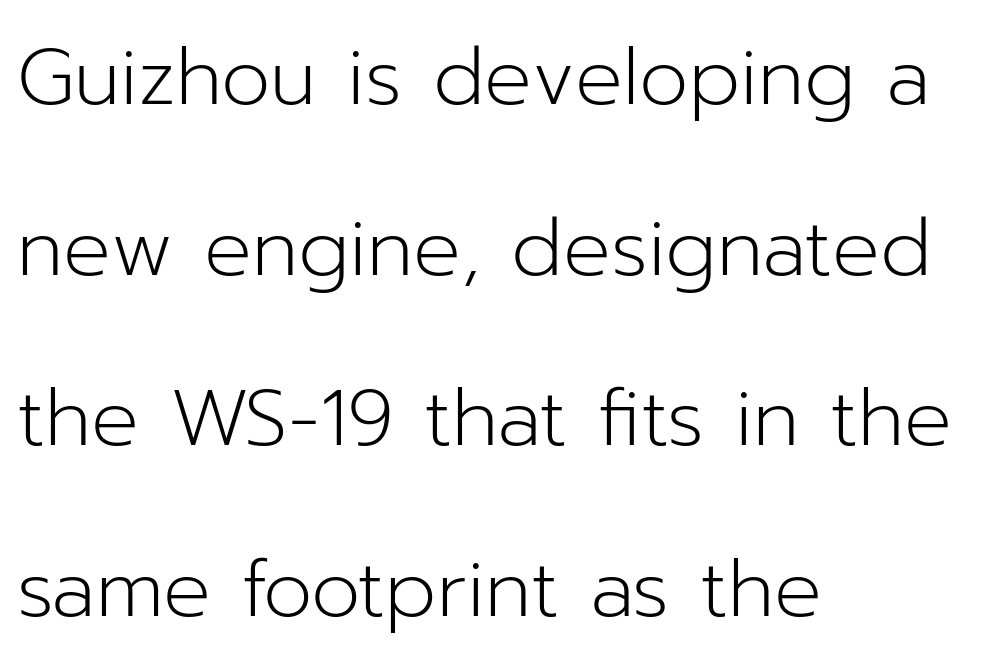
{"serif": "no", "italic": "no", "bold": "no", "weight": "light", "width": "normal", "stroke_contrast": "low", "x_height": "medium", "monospaced": "no", "underline": "no", "align": "left", "line_spacing": "loose", "line_spacing_ratio": 2.16, "letter_spacing": "normal", "letter_spacing_em": 0.0, "glyph_px": 79}
